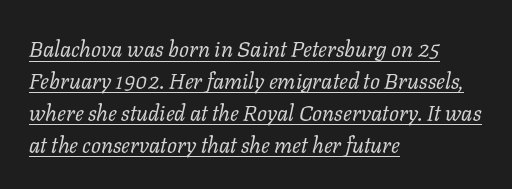
The image shows 22 px text type, italic (leaning right); set left-aligned, normal line spacing (1.45x), normal letter spacing, underlined.
